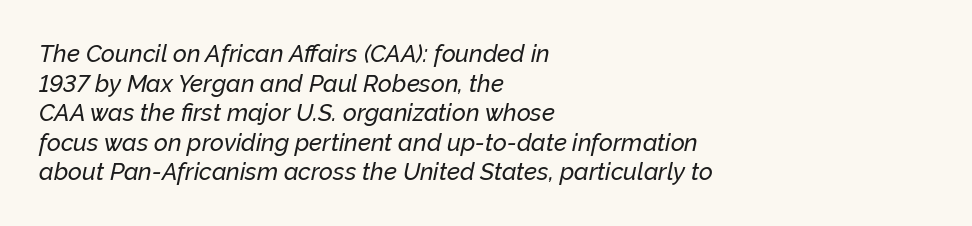
{"italic": "yes", "lean": "right", "slant_degrees": 12, "underline": "no", "align": "left", "line_spacing_ratio": 1.23, "letter_spacing": "normal", "letter_spacing_em": 0.0, "glyph_px": 24}
